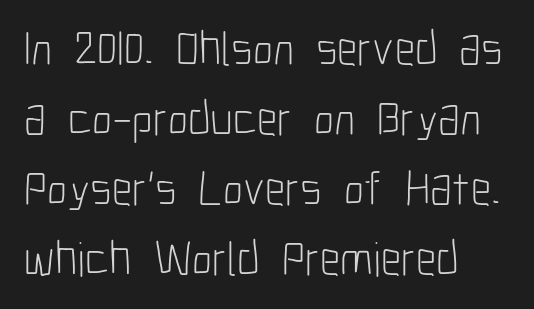
Q: Is the text bold? A: No.
Q: Is the text italic (slanted)? A: No, it is upright.
Q: Is the typeface a serif or a sans-serif typeface? A: Sans-serif.
Q: Is the text underlined? A: No.
Q: How is the paragraph aligned? A: Left-aligned.
Q: Is the spacing between letters normal or unusually wide? A: Normal.
Q: Is the spacing between lines tight, normal or loose? A: Normal.
Q: Width (condensed, normal, or wide)? A: Condensed.
Q: Stroke contrast? A: Low.
Q: x-height? A: Medium.
Q: Monospaced? A: No.
